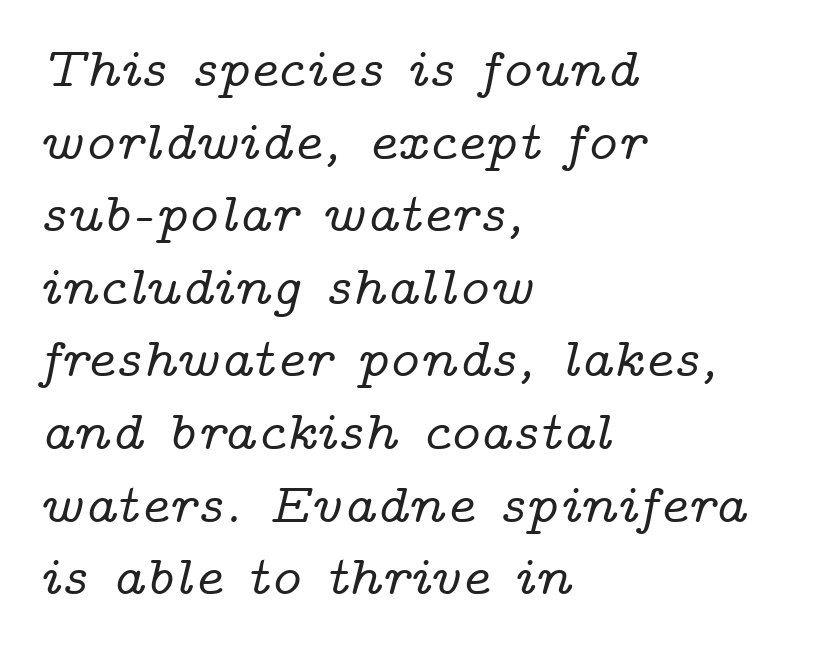
This is serif lettering, the kind often seen in printed books. The line texture is even and compact thanks to regular tracking. The area under the type is left untouched. The passage shown is typed in a proportional face where columns would drift. The whole block is typeset with a tilt. Leading matches the norm, producing a regular column.
